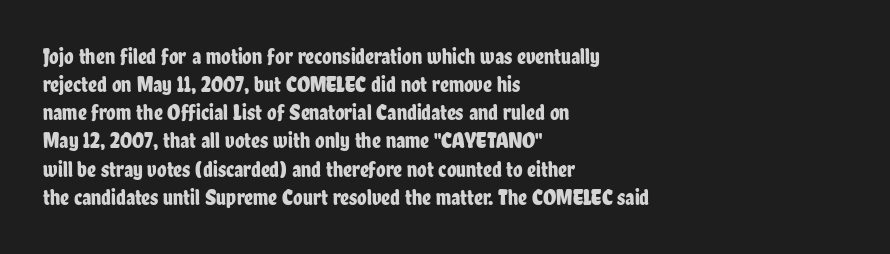
Style check: upright. Decoration check: the copy has no underline. The gaps between neighbouring characters are ordinary and unremarkable. This sample is left-justified, so line endings fall wherever the words run out. The rows are spaced the way most documents space them.
